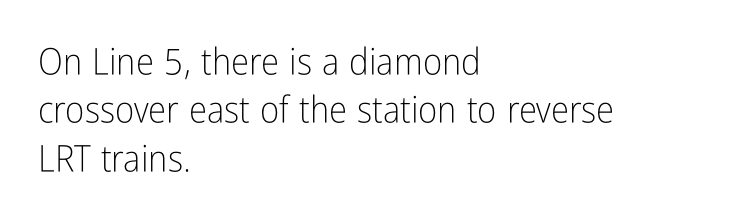
{"serif": "no", "italic": "no", "bold": "no", "weight": "light", "width": "condensed", "stroke_contrast": "low", "x_height": "medium", "monospaced": "no", "underline": "no", "align": "left", "line_spacing": "normal", "line_spacing_ratio": 1.31, "letter_spacing": "normal", "letter_spacing_em": 0.0, "glyph_px": 37}
